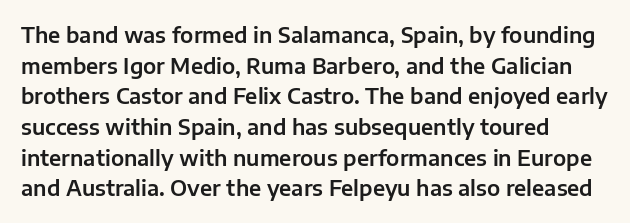
Style check: upright. Quick note: interline space is typical. This sample uses plain, unmodified letter spacing. In CSS terms this would be text-align: left.
